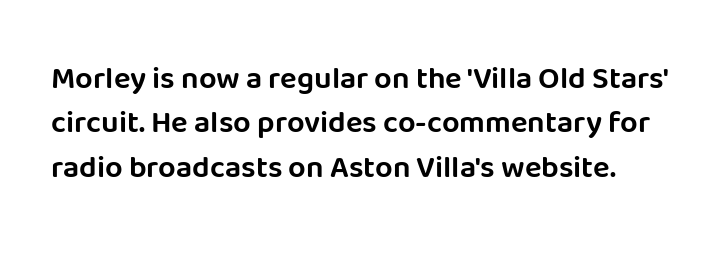
Q: Is the text italic (slanted)? A: No, it is upright.
Q: Is the typeface a serif or a sans-serif typeface? A: Sans-serif.
Q: Is the text underlined? A: No.
Q: Is the spacing between letters normal or unusually wide? A: Normal.
Q: Is the spacing between lines tight, normal or loose? A: Normal.
Q: Width (condensed, normal, or wide)? A: Normal.
Q: Stroke contrast? A: Low.
Q: x-height? A: Large.
Q: Monospaced? A: No.
